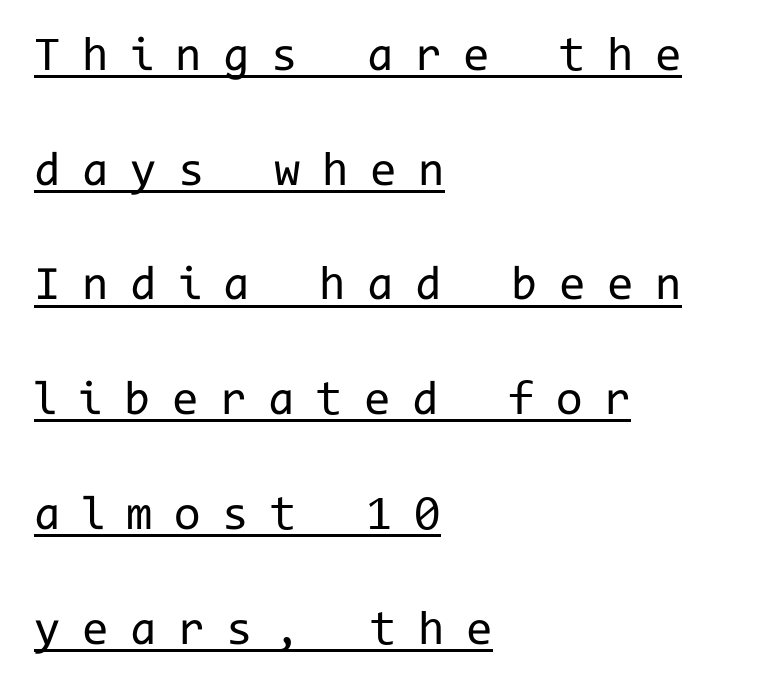
Q: Is the text bold? A: No.
Q: Is the text italic (slanted)? A: No, it is upright.
Q: Is the typeface a serif or a sans-serif typeface? A: Sans-serif.
Q: Is the text underlined? A: Yes.
Q: How is the paragraph aligned? A: Left-aligned.
Q: Is the spacing between letters normal or unusually wide? A: Unusually wide.
Q: Is the spacing between lines tight, normal or loose? A: Loose.
Q: Width (condensed, normal, or wide)? A: Normal.
Q: Stroke contrast? A: Low.
Q: x-height? A: Medium.
Q: Monospaced? A: Yes.
